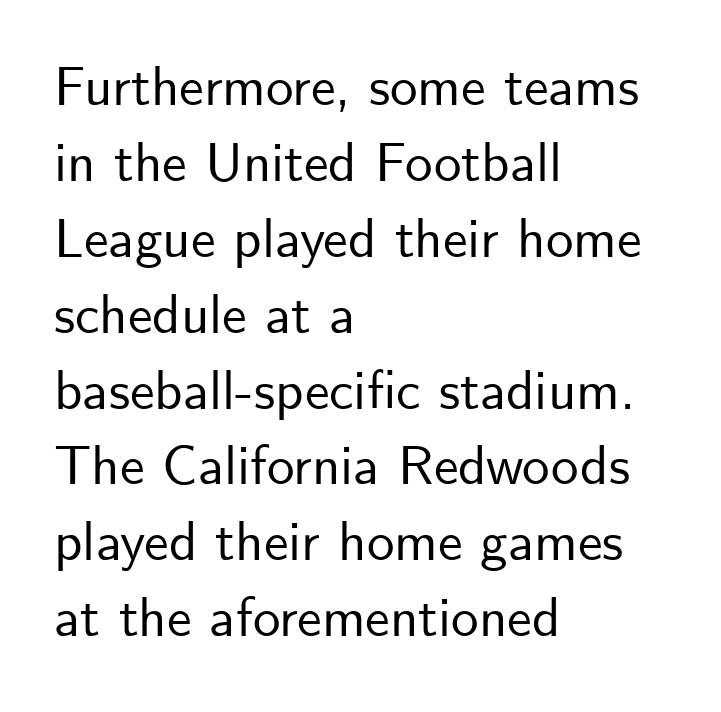
{"serif": "no", "italic": "no", "width": "normal", "stroke_contrast": "low", "x_height": "small", "monospaced": "no", "underline": "no", "align": "left", "line_spacing": "normal", "line_spacing_ratio": 1.38, "letter_spacing": "normal", "letter_spacing_em": 0.0, "glyph_px": 55}
